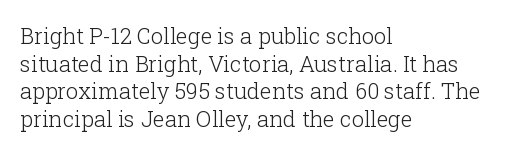
The image shows 22 px text type, upright; set left-aligned, normal line spacing (1.26x), normal letter spacing, not underlined.
